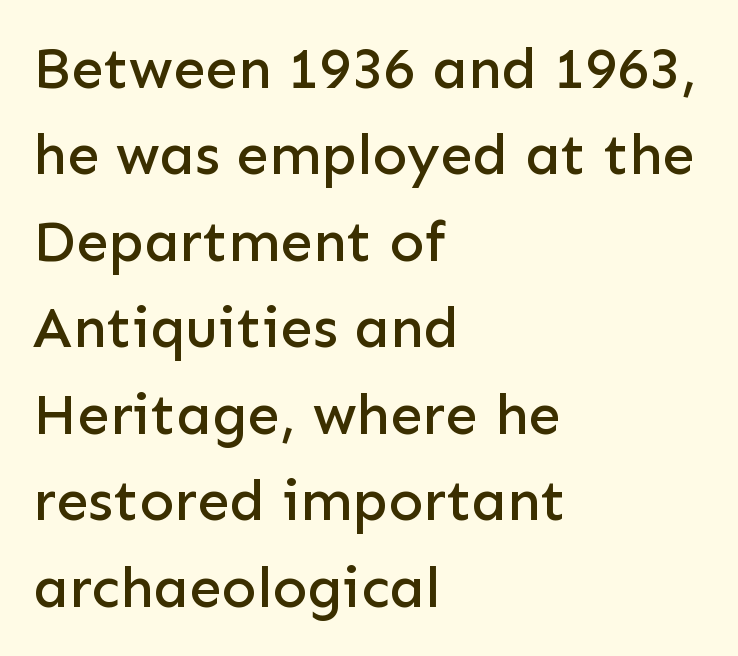
{"serif": "no", "italic": "no", "width": "normal", "stroke_contrast": "low", "x_height": "medium", "monospaced": "no", "underline": "no", "align": "left", "line_spacing": "normal", "line_spacing_ratio": 1.49, "letter_spacing": "normal", "letter_spacing_em": 0.0, "glyph_px": 58}
